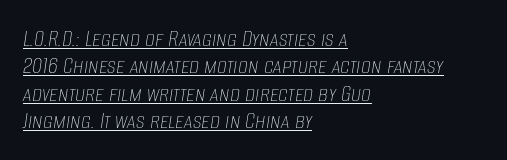
{"italic": "yes", "lean": "right", "slant_degrees": 8, "bold": "no", "underline": "yes", "align": "left", "line_spacing": "tight", "line_spacing_ratio": 1.1, "letter_spacing": "normal", "letter_spacing_em": 0.0, "glyph_px": 25}
